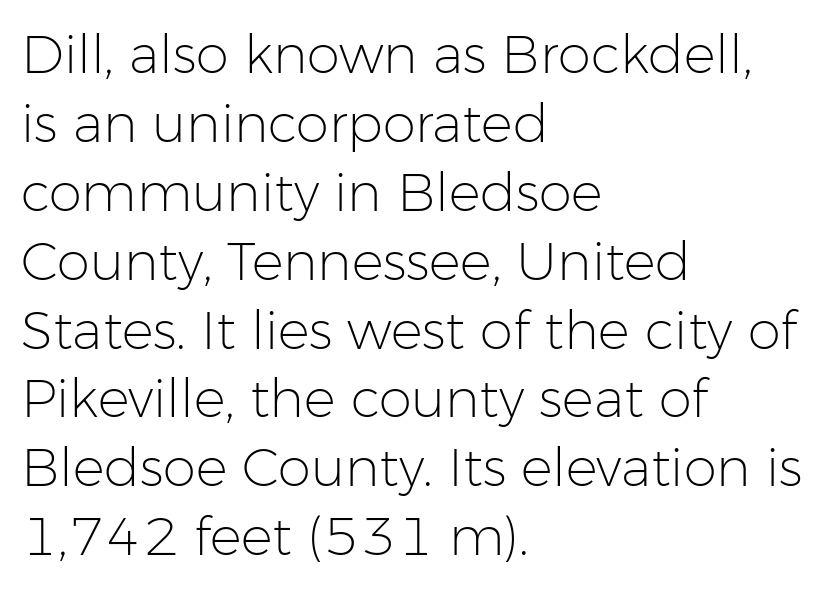
The image shows 53 px light sans-serif type, upright; set left-aligned, normal line spacing (1.3x), normal letter spacing, not underlined; low stroke contrast and a medium x-height.
